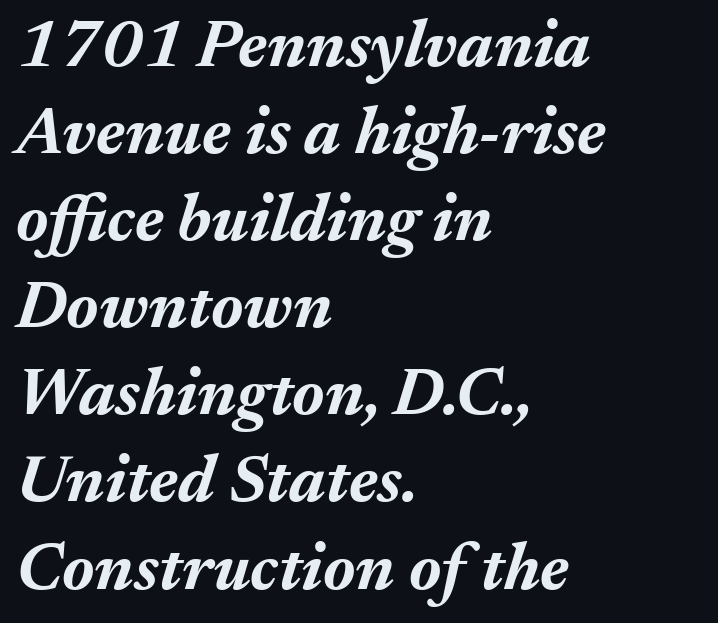
The image shows 67 px bold type, italic (leaning right); set left-aligned, normal line spacing (1.3x), normal letter spacing, not underlined; medium stroke contrast and a medium x-height.
